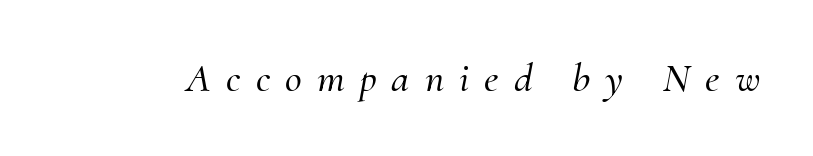
{"serif": "yes", "italic": "yes", "lean": "right", "slant_degrees": 10, "width": "normal", "stroke_contrast": "medium", "x_height": "small", "monospaced": "no", "underline": "no", "letter_spacing": "wide", "letter_spacing_em": 0.37, "glyph_px": 41}
